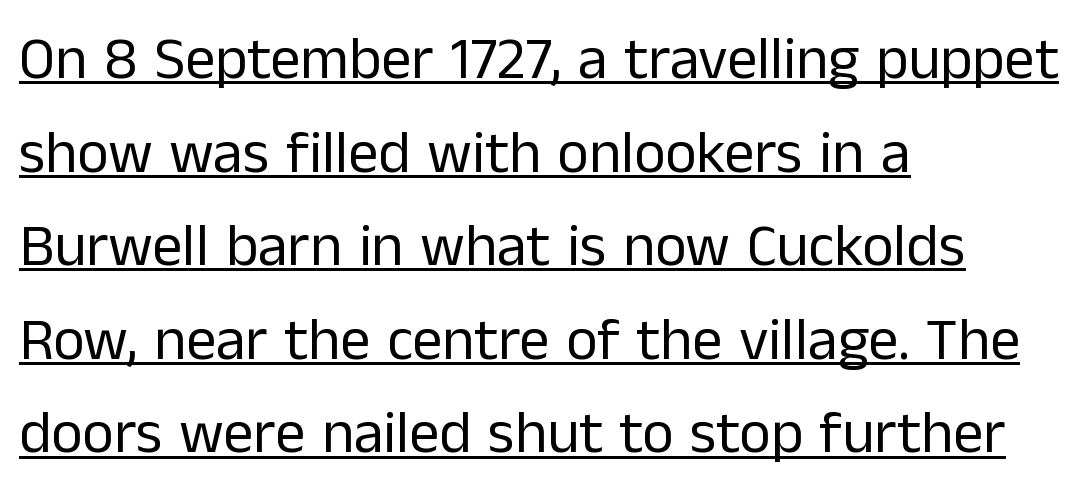
The image shows 60 px regular-weight sans-serif type, upright; set left-aligned, normal line spacing (1.56x), normal letter spacing, underlined; low stroke contrast and a medium x-height.
